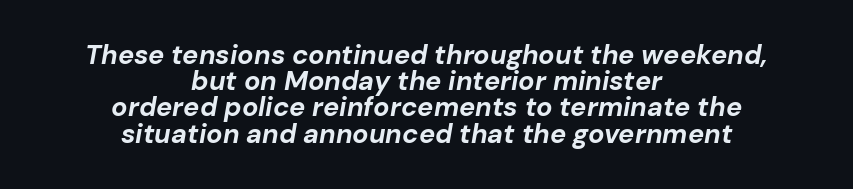
The image shows 27 px bold type, italic (leaning right); set centered, tight line spacing (0.97x), normal letter spacing, not underlined.
